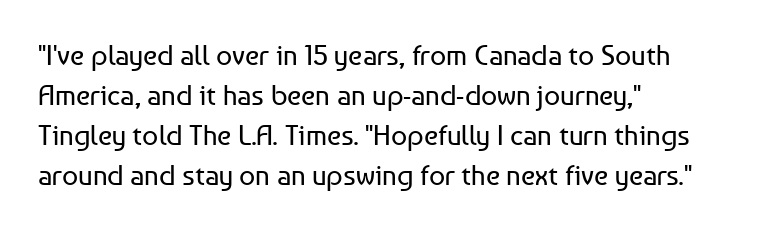
Typographically, this falls in the sans-serif category. Default kerning and tracking; the words read as compact shapes. Do the characters align in a grid? No, the font is proportional. Italic? Not at all — the glyphs are vertical. The cut favours lightness, reaching ordinary text weight at its darkest. Vertical spacing — default.
